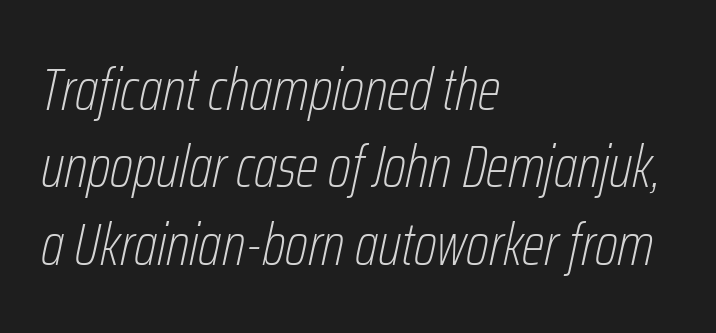
The image shows 60 px thin, condensed type, italic (leaning right); set left-aligned, normal line spacing (1.29x), normal letter spacing, not underlined; low stroke contrast and a medium x-height.
